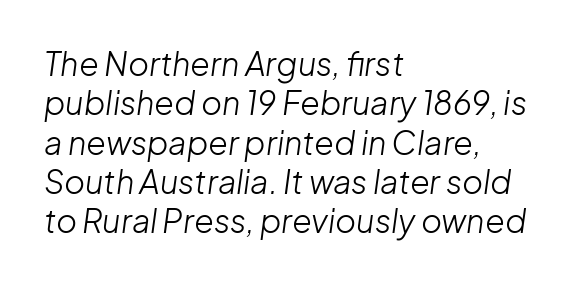
The image shows 32 px light type, italic (leaning right); set left-aligned, line spacing 1.23x, normal letter spacing, not underlined; low stroke contrast and a medium x-height.
